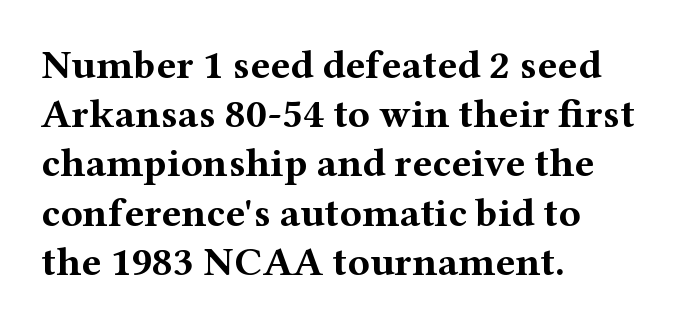
Q: Is the text bold? A: Yes.
Q: Is the text italic (slanted)? A: No, it is upright.
Q: Is the typeface a serif or a sans-serif typeface? A: Serif.
Q: Is the text underlined? A: No.
Q: How is the paragraph aligned? A: Left-aligned.
Q: Is the spacing between letters normal or unusually wide? A: Normal.
Q: Width (condensed, normal, or wide)? A: Wide.
Q: Stroke contrast? A: Medium.
Q: x-height? A: Medium.
Q: Monospaced? A: No.
